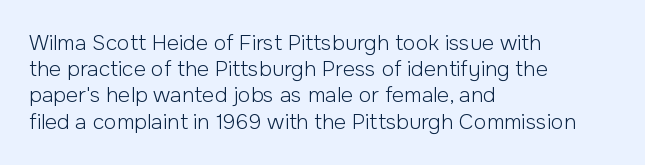
{"italic": "no", "bold": "no", "underline": "no", "align": "left", "line_spacing": "normal", "line_spacing_ratio": 1.25, "letter_spacing": "normal", "letter_spacing_em": 0.0, "glyph_px": 21}
